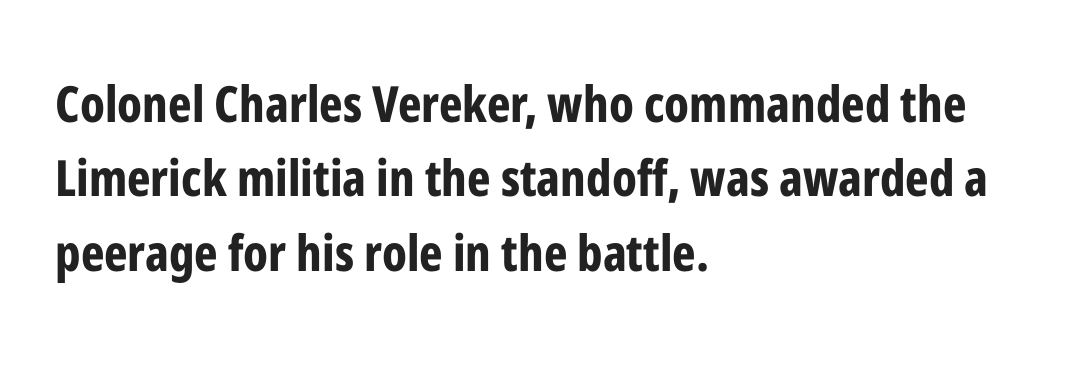
Bare-footed words on every line. Rows of type keep a routine distance in the vertical direction. The letters advance in unequal steps, a hallmark of proportional type. The sample has been set heavy, in full bold. Is the block centered? No — it sits flush against the left margin.
